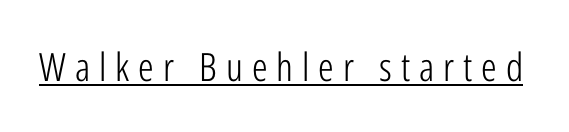
{"serif": "no", "italic": "no", "bold": "no", "weight": "light", "width": "condensed", "stroke_contrast": "low", "x_height": "medium", "monospaced": "no", "underline": "yes", "letter_spacing": "wide", "letter_spacing_em": 0.23, "glyph_px": 39}
